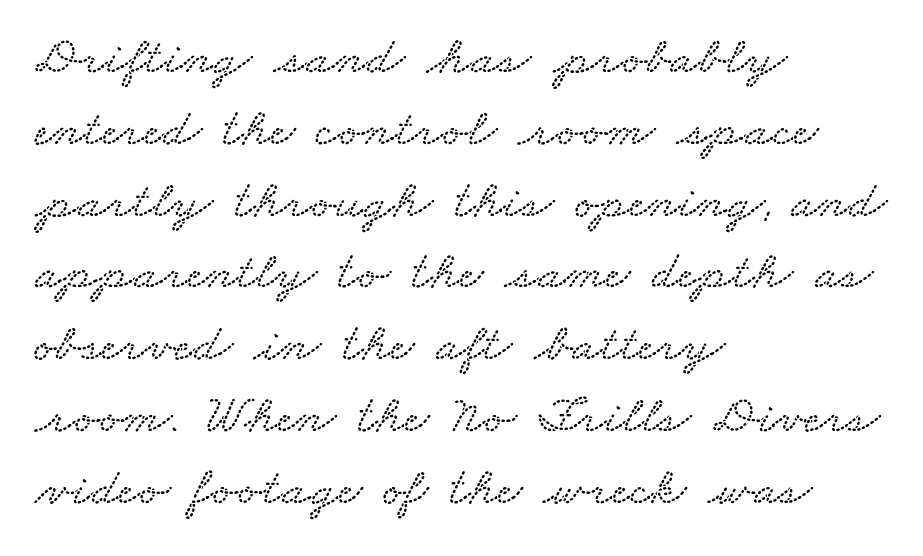
{"width": "wide", "stroke_contrast": "low", "x_height": "small", "monospaced": "no", "underline": "no", "align": "left", "line_spacing": "normal", "line_spacing_ratio": 1.33, "letter_spacing": "normal", "letter_spacing_em": 0.0, "glyph_px": 54}
